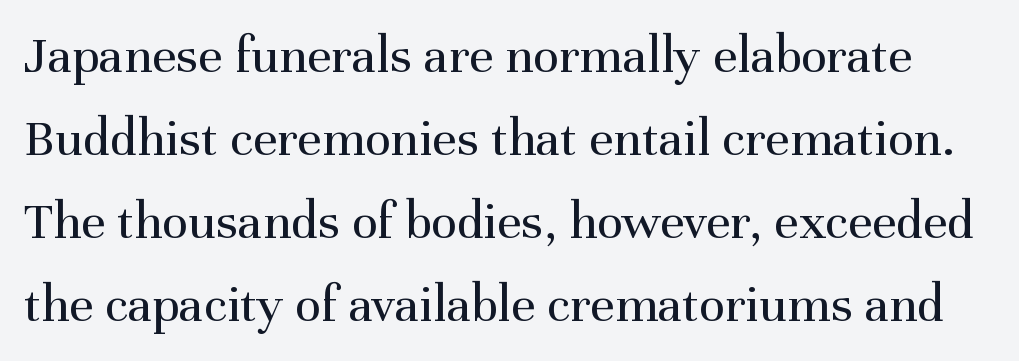
Q: Is the text bold? A: No.
Q: Is the text italic (slanted)? A: No, it is upright.
Q: Is the typeface a serif or a sans-serif typeface? A: Serif.
Q: Is the text underlined? A: No.
Q: Is the spacing between letters normal or unusually wide? A: Normal.
Q: Is the spacing between lines tight, normal or loose? A: Normal.
Q: Width (condensed, normal, or wide)? A: Normal.
Q: Stroke contrast? A: Medium.
Q: x-height? A: Medium.
Q: Monospaced? A: No.
